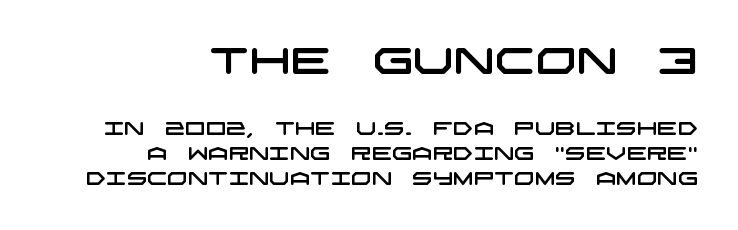
{"serif": "no", "width": "wide", "stroke_contrast": "low", "x_height": "large", "underline": "no", "align": "right", "line_spacing": "normal", "line_spacing_ratio": 1.38, "letter_spacing": "normal", "letter_spacing_em": 0.0, "larger_block": "first", "size_ratio": 2.0, "glyph_px": 36}
